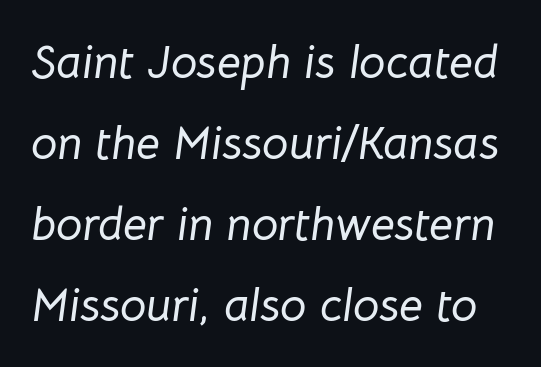
{"italic": "yes", "lean": "right", "slant_degrees": 8, "width": "normal", "stroke_contrast": "low", "x_height": "medium", "monospaced": "no", "underline": "no", "line_spacing_ratio": 1.72, "letter_spacing": "normal", "letter_spacing_em": 0.0, "glyph_px": 47}
